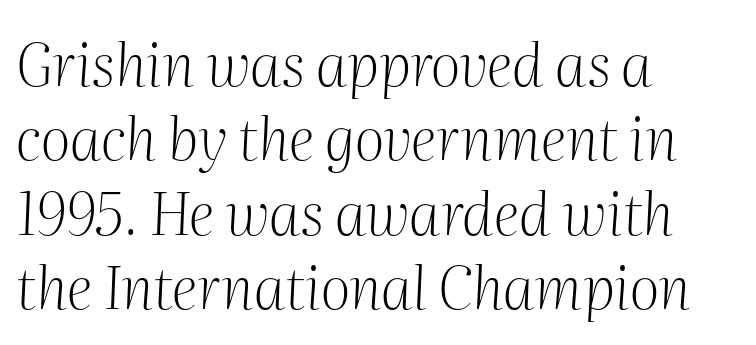
{"serif": "yes", "italic": "yes", "lean": "right", "slant_degrees": 2, "bold": "no", "weight": "light", "width": "normal", "stroke_contrast": "medium", "x_height": "medium", "monospaced": "no", "underline": "no", "align": "left", "line_spacing": "normal", "line_spacing_ratio": 1.26, "letter_spacing": "normal", "letter_spacing_em": 0.0, "glyph_px": 59}
